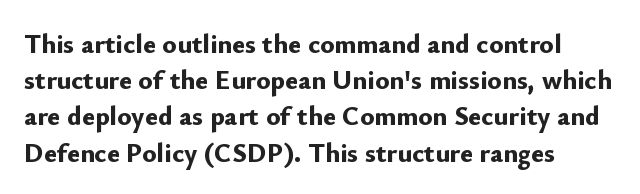
Q: Is the text bold? A: Yes.
Q: Is the text italic (slanted)? A: No, it is upright.
Q: Is the text underlined? A: No.
Q: How is the paragraph aligned? A: Left-aligned.
Q: Is the spacing between letters normal or unusually wide? A: Normal.
Q: Is the spacing between lines tight, normal or loose? A: Normal.
